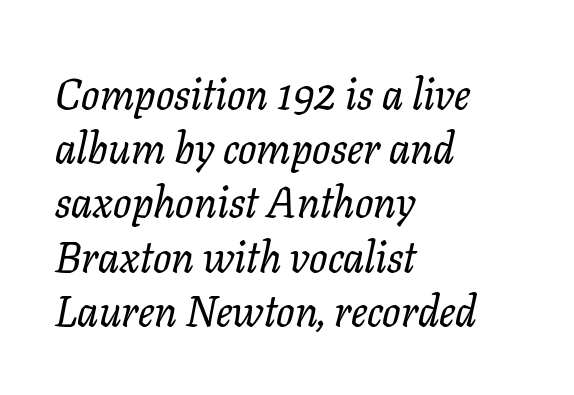
Nothing unusual about the tracking: characters are spaced as the font intends. You could not count columns in this text — the font is proportionally spaced. The ragged edge is on the right, which tells us the setting is flush left. The characters display serif detailing at their extremities. Notice how the stems are inclined rather than vertical — that's the hallmark of italics. Descender tails drop into unmarked territory.
